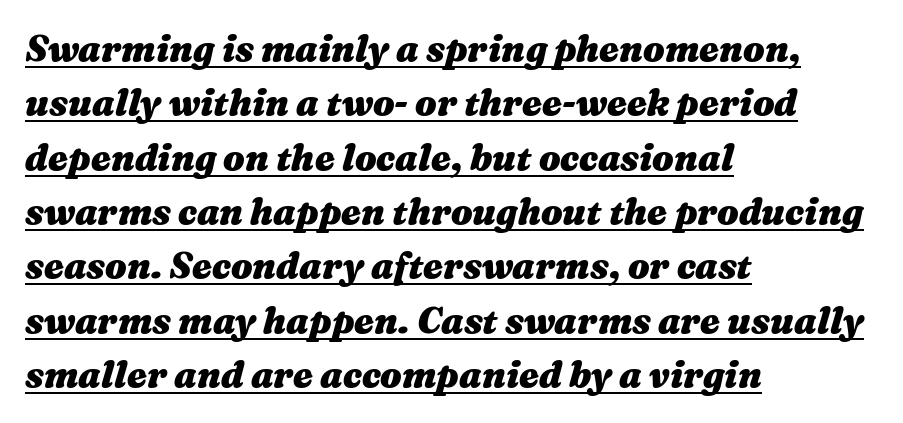
{"italic": "yes", "lean": "right", "slant_degrees": 16, "bold": "yes", "weight": "heavy", "width": "wide", "stroke_contrast": "medium", "x_height": "medium", "monospaced": "no", "underline": "yes", "align": "left", "line_spacing": "normal", "line_spacing_ratio": 1.51, "letter_spacing": "normal", "letter_spacing_em": 0.0, "glyph_px": 36}
